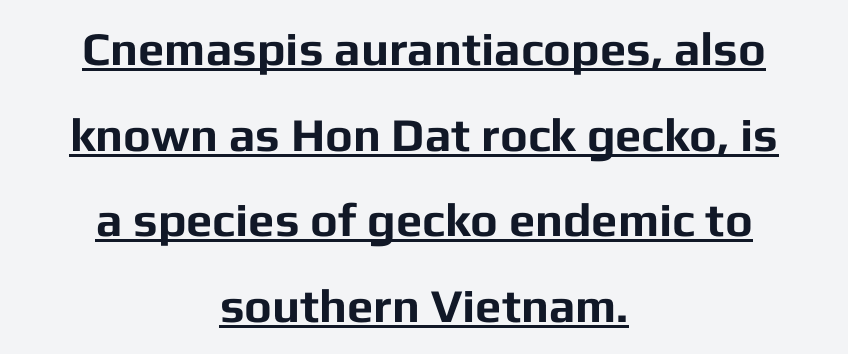
The image shows 47 px bold sans-serif type, upright; set centered, line spacing 1.82x, normal letter spacing, underlined; low stroke contrast and a medium x-height.
